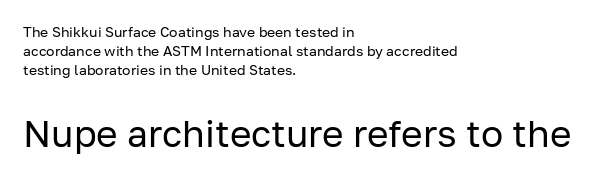
{"serif": "no", "italic": "no", "bold": "no", "weight": "regular", "width": "normal", "stroke_contrast": "low", "x_height": "medium", "monospaced": "no", "underline": "no", "align": "left", "line_spacing": "normal", "line_spacing_ratio": 1.37, "letter_spacing": "normal", "letter_spacing_em": 0.0, "larger_block": "second", "size_ratio": 2.64, "glyph_px": 37}
